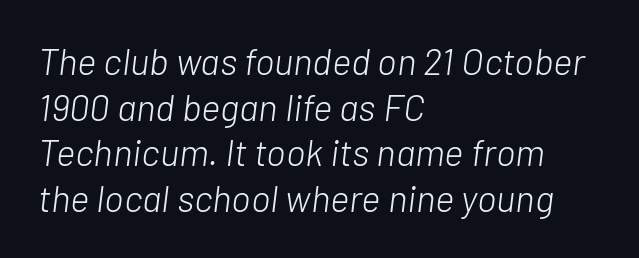
Here the designer chose a conventional face with non-uniform glyph widths. Bold? No — there's no thickening of the strokes. No extra tracking has been applied to these lines. Does the copy run flush right? No — it runs flush left.
